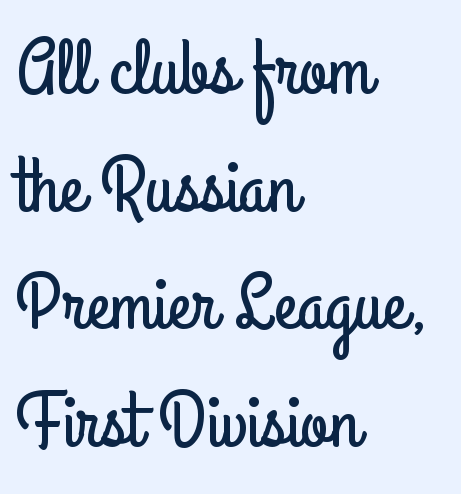
{"serif": "no", "width": "condensed", "stroke_contrast": "low", "x_height": "small", "monospaced": "no", "underline": "no", "align": "left", "line_spacing": "normal", "line_spacing_ratio": 1.47, "letter_spacing": "normal", "letter_spacing_em": 0.0, "glyph_px": 80}
